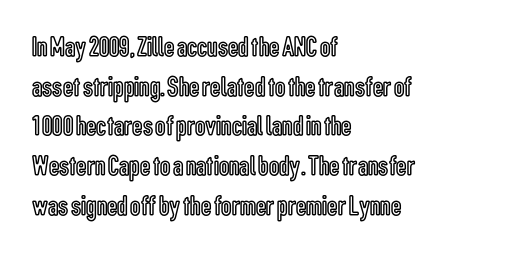
Honestly, the row spacing looks completely unremarkable. Each line starts at the same left margin while the right side varies. Type without underlining. Nobody touched the tracking dial on this one.
